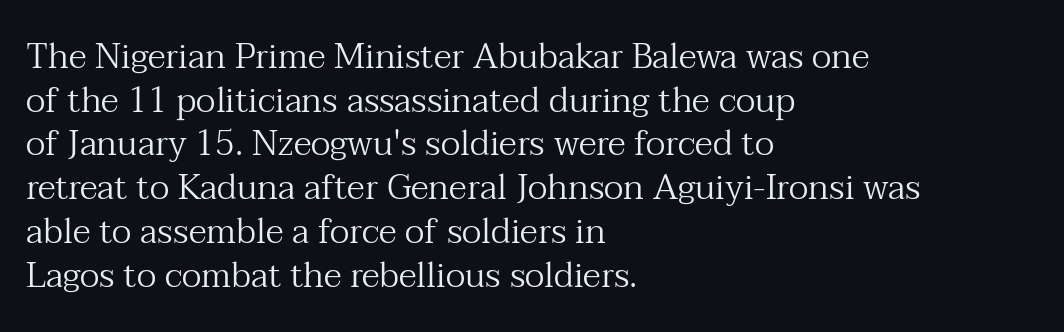
{"serif": "yes", "italic": "no", "bold": "no", "weight": "regular", "width": "normal", "stroke_contrast": "medium", "x_height": "medium", "monospaced": "no", "underline": "no", "align": "left", "line_spacing": "normal", "line_spacing_ratio": 1.25, "letter_spacing": "normal", "letter_spacing_em": 0.0, "glyph_px": 35}
